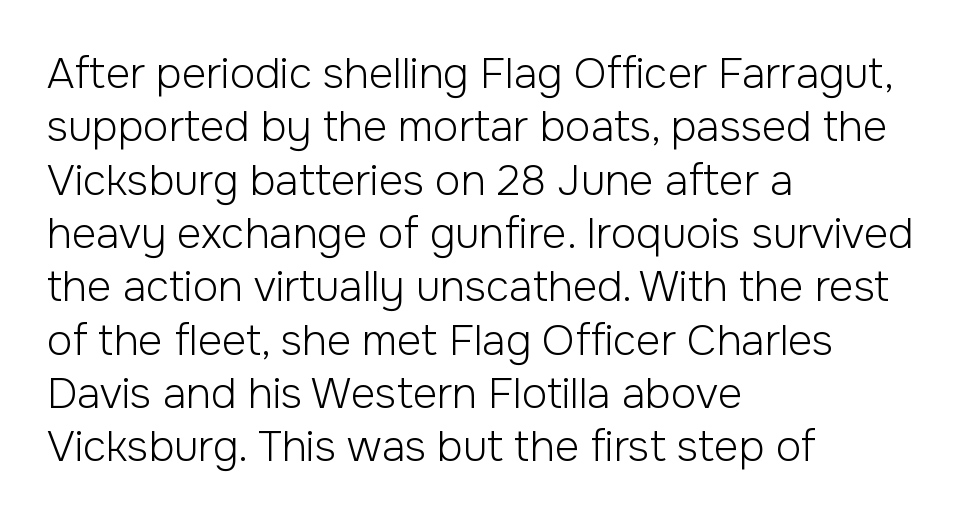
The image shows 42 px light sans-serif type, upright; set left-aligned, normal line spacing (1.27x), normal letter spacing, not underlined; low stroke contrast and a medium x-height.
